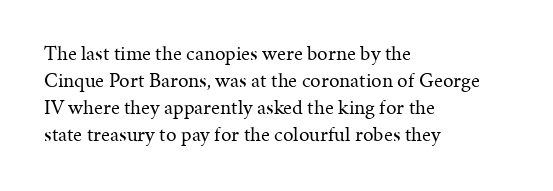
The image shows 21 px text type, upright; set left-aligned, normal line spacing (1.28x), normal letter spacing, not underlined.
